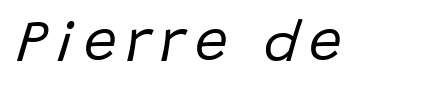
{"italic": "yes", "lean": "right", "slant_degrees": 15, "bold": "no", "weight": "regular", "width": "normal", "stroke_contrast": "low", "x_height": "large", "monospaced": "no", "underline": "no", "glyph_px": 59}
